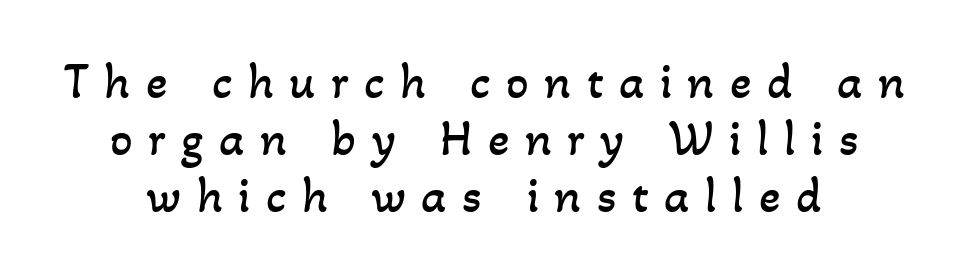
The passage shown has open, widely tracked lettering throughout. These lines huddle together more closely than default settings would place them. Stems and bowls with no extra thickness — not bold. These lines are rendered in a variable-pitch font. The string is rendered with underlining switched off.
